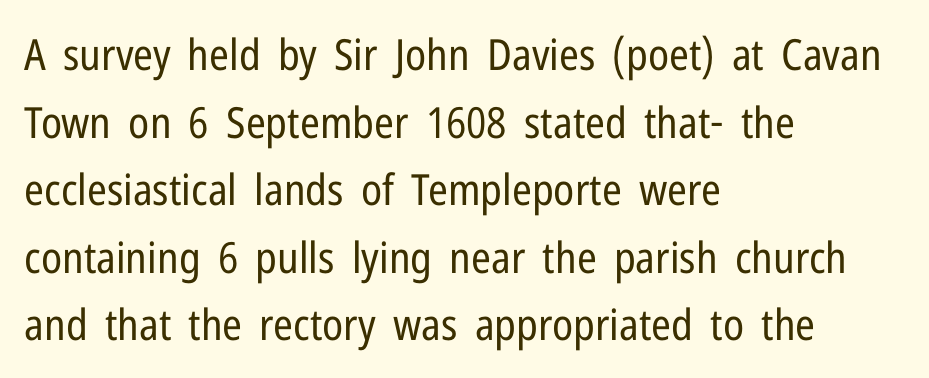
Unbolded letterforms with no extra heft. The face used here is rendered with its standard letterfit. A typesetter would call this proportional, since set widths differ per character. The line-height multiplier appears to be the usual default.
